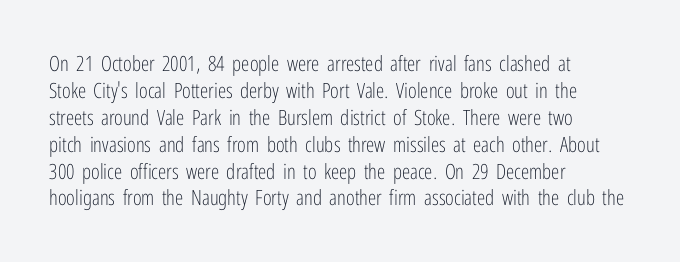
{"italic": "no", "bold": "no", "underline": "no", "align": "left", "line_spacing": "normal", "line_spacing_ratio": 1.28, "letter_spacing": "normal", "letter_spacing_em": 0.0, "glyph_px": 21}
